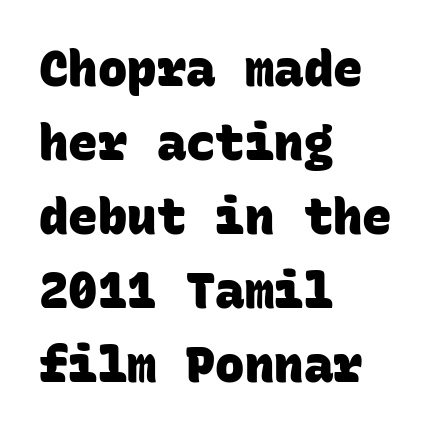
{"serif": "no", "bold": "yes", "weight": "heavy", "width": "normal", "stroke_contrast": "low", "x_height": "large", "monospaced": "yes", "underline": "no", "align": "left", "line_spacing": "normal", "line_spacing_ratio": 1.51, "letter_spacing": "normal", "letter_spacing_em": 0.0, "glyph_px": 49}
